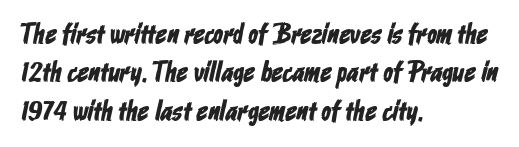
Q: Is the typeface a serif or a sans-serif typeface? A: Sans-serif.
Q: Is the text underlined? A: No.
Q: How is the paragraph aligned? A: Left-aligned.
Q: Is the spacing between letters normal or unusually wide? A: Normal.
Q: Is the spacing between lines tight, normal or loose? A: Normal.
Q: Width (condensed, normal, or wide)? A: Condensed.
Q: Stroke contrast? A: Low.
Q: x-height? A: Medium.
Q: Monospaced? A: No.
